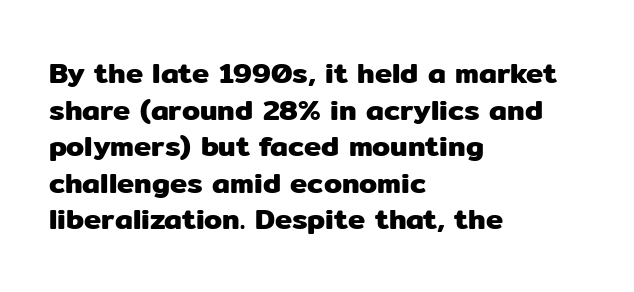
Q: Is the text italic (slanted)? A: No, it is upright.
Q: Is the typeface a serif or a sans-serif typeface? A: Sans-serif.
Q: Is the text underlined? A: No.
Q: How is the paragraph aligned? A: Left-aligned.
Q: Is the spacing between letters normal or unusually wide? A: Normal.
Q: Is the spacing between lines tight, normal or loose? A: Normal.
Q: Width (condensed, normal, or wide)? A: Normal.
Q: Stroke contrast? A: Low.
Q: x-height? A: Medium.
Q: Monospaced? A: No.
